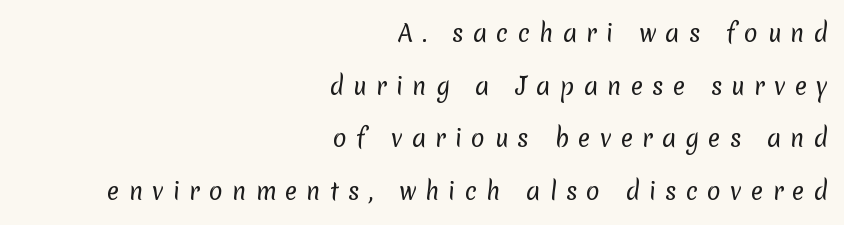
The image shows 23 px text type; set right-aligned, loose line spacing (2.29x), unusually wide letter spacing (+0.39 em), not underlined.
